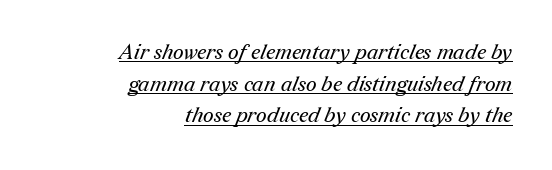
{"bold": "no", "underline": "yes", "align": "right", "line_spacing": "normal", "line_spacing_ratio": 1.51, "letter_spacing": "normal", "letter_spacing_em": 0.0, "glyph_px": 21}
